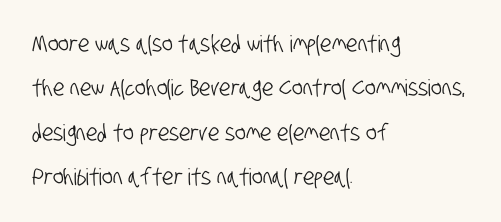
Q: Is the text underlined? A: No.
Q: How is the paragraph aligned? A: Left-aligned.
Q: Is the spacing between letters normal or unusually wide? A: Normal.
Q: Is the spacing between lines tight, normal or loose? A: Loose.
